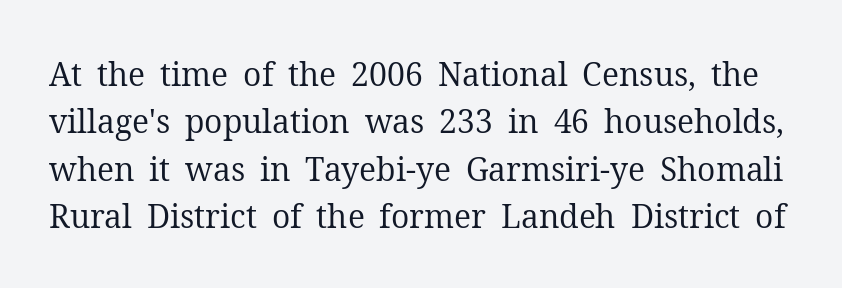
Q: Is the text bold? A: No.
Q: Is the text italic (slanted)? A: No, it is upright.
Q: Is the typeface a serif or a sans-serif typeface? A: Serif.
Q: Is the text underlined? A: No.
Q: Is the spacing between letters normal or unusually wide? A: Normal.
Q: Is the spacing between lines tight, normal or loose? A: Normal.
Q: Width (condensed, normal, or wide)? A: Normal.
Q: Stroke contrast? A: Medium.
Q: x-height? A: Medium.
Q: Monospaced? A: No.
